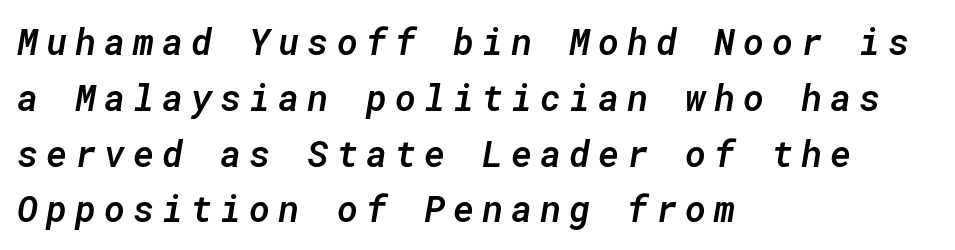
Q: Is the text bold? A: Semi-bold.
Q: Is the text italic (slanted)? A: Yes, it leans right by about 10 degrees.
Q: Is the text underlined? A: No.
Q: How is the paragraph aligned? A: Left-aligned.
Q: Is the spacing between letters normal or unusually wide? A: Unusually wide.
Q: Is the spacing between lines tight, normal or loose? A: Normal.
Q: Width (condensed, normal, or wide)? A: Normal.
Q: Stroke contrast? A: Low.
Q: x-height? A: Medium.
Q: Monospaced? A: Yes.
